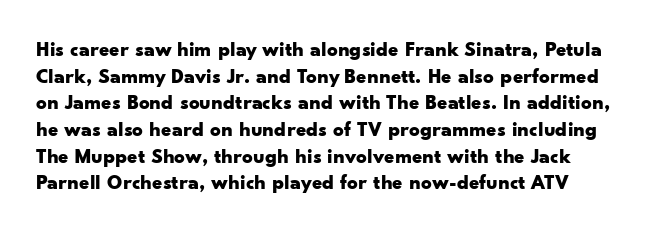
The image shows 21 px bold type, upright; set normal line spacing (1.27x), normal letter spacing, not underlined.
